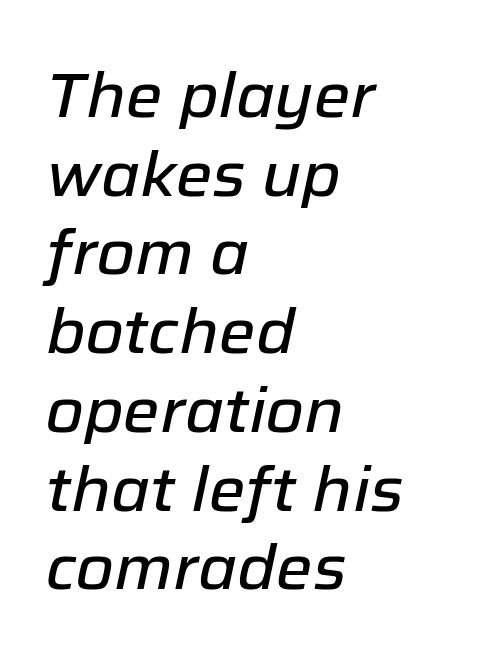
{"italic": "yes", "lean": "right", "slant_degrees": 12, "width": "normal", "stroke_contrast": "low", "x_height": "medium", "monospaced": "no", "underline": "no", "align": "left", "line_spacing": "normal", "line_spacing_ratio": 1.27, "letter_spacing": "normal", "letter_spacing_em": 0.0, "glyph_px": 62}
